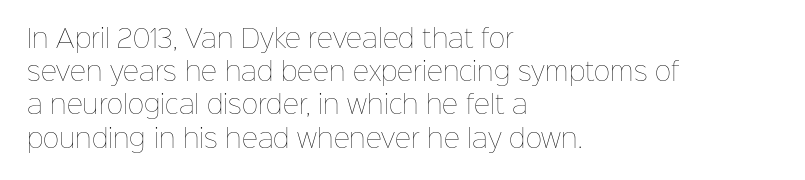
These lines sit exactly where default settings would place them. Decoration check: the copy has no underline. The typeface has the unassuming heft of standard copy or less. Horizontal alignment here is leftward, the default for most running prose.
